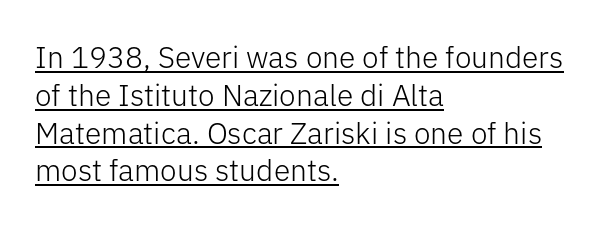
The image shows 30 px light sans-serif type, upright; set left-aligned, normal line spacing (1.26x), normal letter spacing, underlined; low stroke contrast and a medium x-height.
